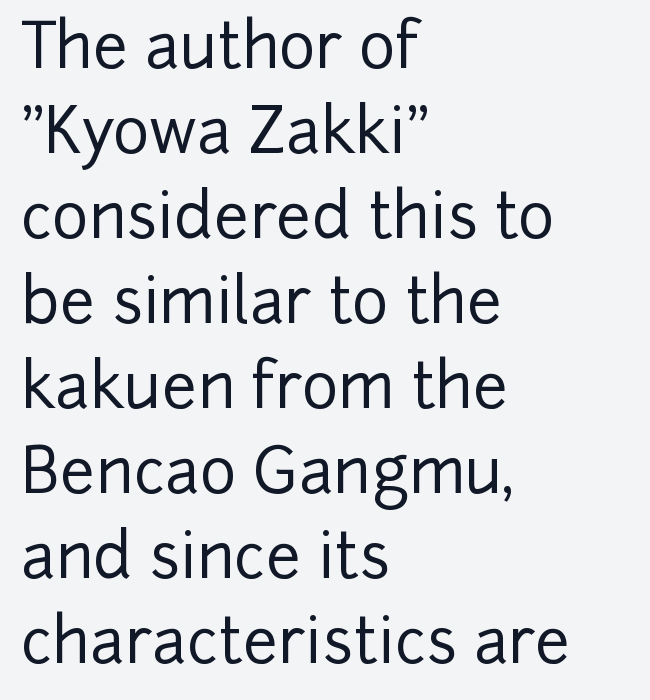
{"serif": "no", "italic": "no", "width": "normal", "stroke_contrast": "low", "x_height": "medium", "monospaced": "no", "underline": "no", "align": "left", "line_spacing": "normal", "line_spacing_ratio": 1.37, "letter_spacing": "normal", "letter_spacing_em": 0.0, "glyph_px": 62}
